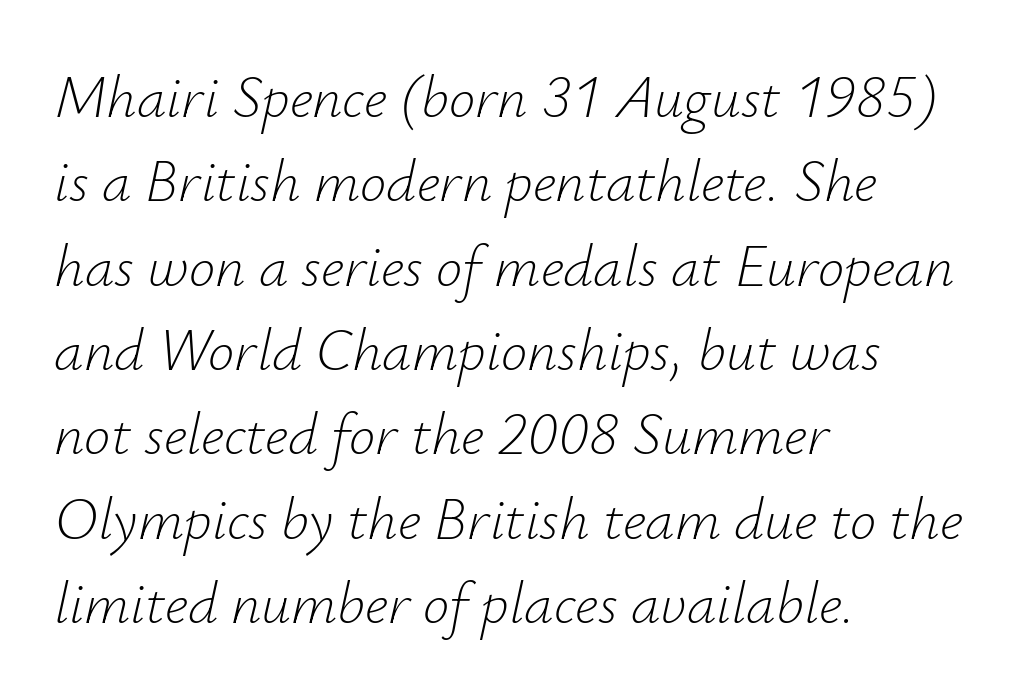
Q: Is the text bold? A: No.
Q: Is the text italic (slanted)? A: Yes, it leans right by about 12 degrees.
Q: Is the text underlined? A: No.
Q: How is the paragraph aligned? A: Left-aligned.
Q: Is the spacing between letters normal or unusually wide? A: Normal.
Q: Is the spacing between lines tight, normal or loose? A: Normal.
Q: Width (condensed, normal, or wide)? A: Normal.
Q: Stroke contrast? A: Low.
Q: x-height? A: Small.
Q: Monospaced? A: No.
